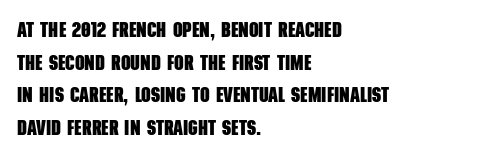
{"bold": "yes", "underline": "no", "align": "left", "line_spacing": "normal", "line_spacing_ratio": 1.55, "letter_spacing": "normal", "letter_spacing_em": 0.0, "glyph_px": 21}
